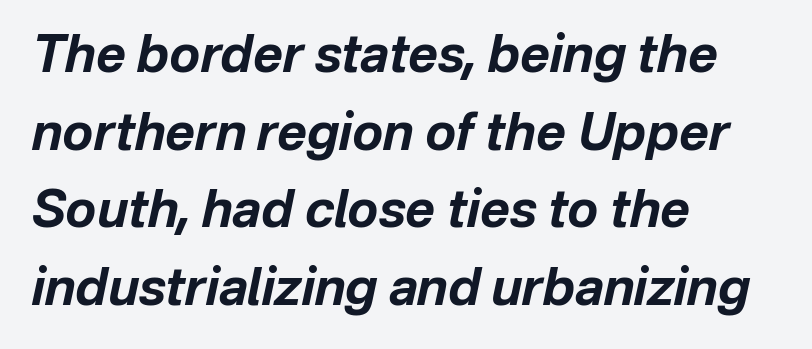
Character widths vary here, with narrow letters taking less room than wide ones. Compared with a centered layout, this one pins lines to the left instead. Looking at the ascenders, they clearly lean. In terms of weight, the rendering is a true, heavy bold.
